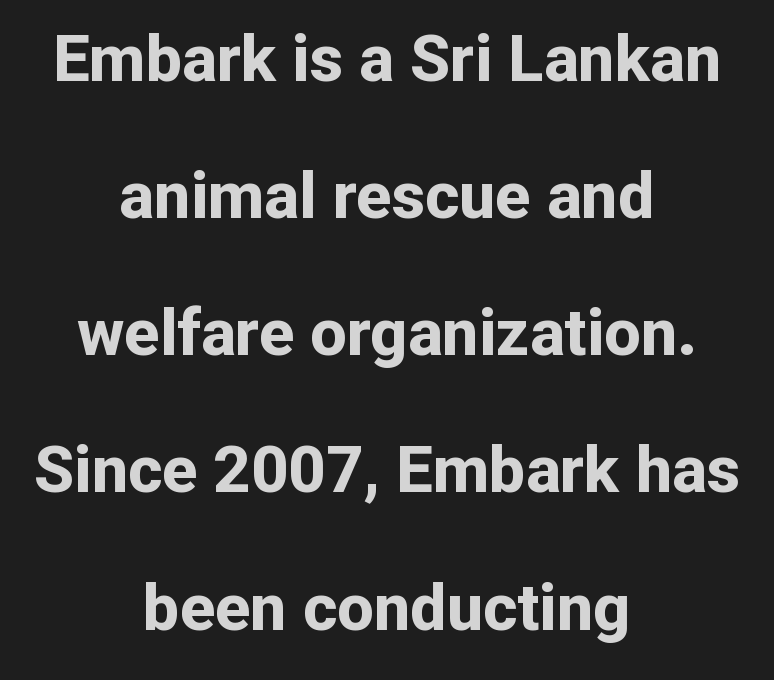
Does the weight exceed regular? Yes, all the way to bold. Character widths vary here, with narrow letters taking less room than wide ones. In terms of leading, this rendering errs on the spacious side. In terms of posture, this sample is upright. Classification — sans serif.
